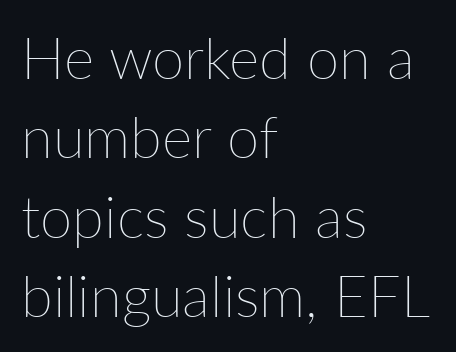
{"italic": "no", "bold": "no", "weight": "thin", "width": "normal", "stroke_contrast": "low", "x_height": "medium", "monospaced": "no", "underline": "no", "align": "left", "line_spacing": "normal", "line_spacing_ratio": 1.37, "letter_spacing": "normal", "letter_spacing_em": 0.0, "glyph_px": 58}
